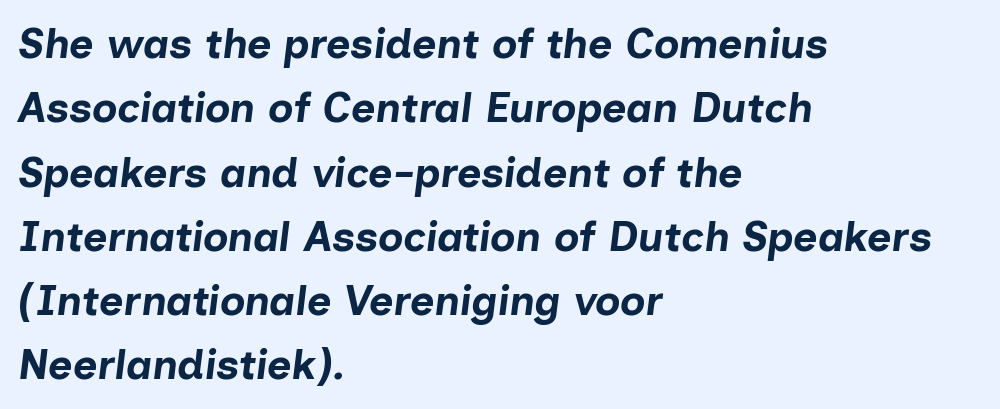
A typesetter would call this proportional, since set widths differ per character. A student would call this left alignment; a typographer would say flush left, rag right. Every letter is thick-stroked: bold, no question. The horizontal fit of the characters is conventional and even. There's an unmistakable incline to the writing here. Only glyphs here, with clear space below each row.
